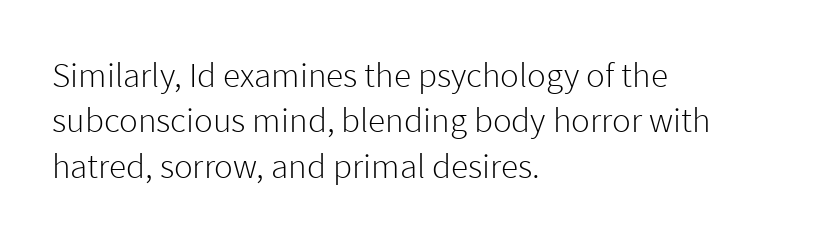
The cut favours lightness, reaching ordinary text weight at its darkest. The type is set solid horizontally, with unmodified tracking. You can tell from the bare stems that sans-serif type was used. Beneath every word, the page is bare. The letters advance in unequal steps, a hallmark of proportional type. Quick note: interline space is typical.
